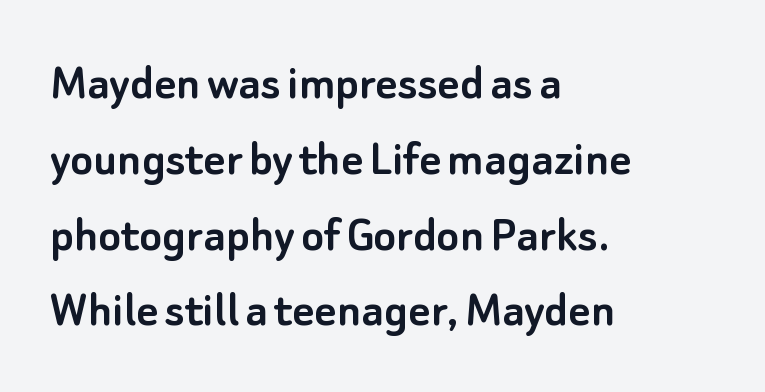
Q: Is the text italic (slanted)? A: No, it is upright.
Q: Is the typeface a serif or a sans-serif typeface? A: Sans-serif.
Q: Is the text underlined? A: No.
Q: How is the paragraph aligned? A: Left-aligned.
Q: Is the spacing between letters normal or unusually wide? A: Normal.
Q: Is the spacing between lines tight, normal or loose? A: Normal.
Q: Width (condensed, normal, or wide)? A: Normal.
Q: Stroke contrast? A: Low.
Q: x-height? A: Small.
Q: Monospaced? A: No.
